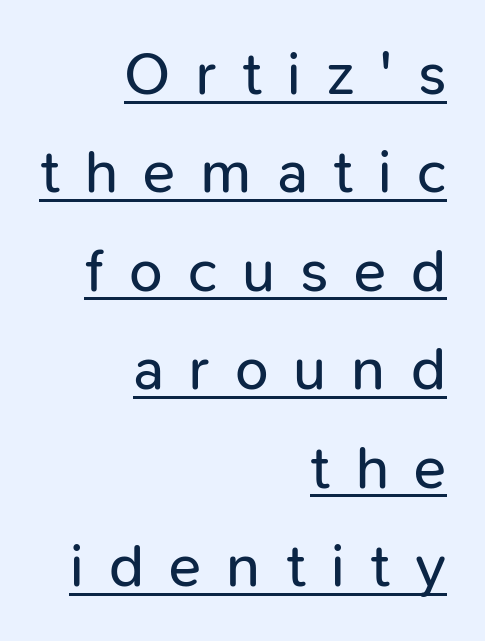
Q: Is the text bold? A: No.
Q: Is the text italic (slanted)? A: No, it is upright.
Q: Is the typeface a serif or a sans-serif typeface? A: Sans-serif.
Q: Is the text underlined? A: Yes.
Q: How is the paragraph aligned? A: Right-aligned.
Q: Is the spacing between letters normal or unusually wide? A: Unusually wide.
Q: Is the spacing between lines tight, normal or loose? A: Normal.
Q: Width (condensed, normal, or wide)? A: Normal.
Q: Stroke contrast? A: Low.
Q: x-height? A: Medium.
Q: Monospaced? A: No.
